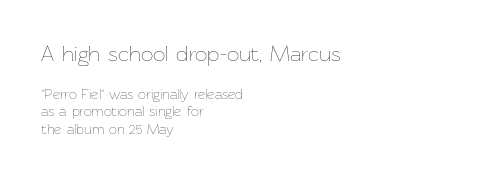
The image shows 22 px text type, upright; set left-aligned, line spacing 1.24x, normal letter spacing, not underlined; the first (top) block is 1.57x larger.
